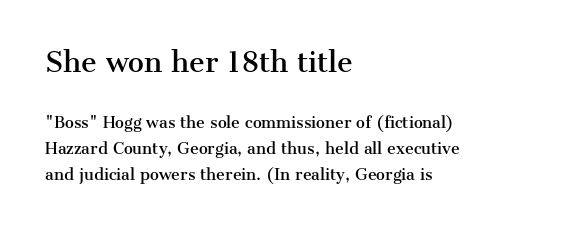
Q: Is the text italic (slanted)? A: No, it is upright.
Q: Is the text underlined? A: No.
Q: How is the paragraph aligned? A: Left-aligned.
Q: Is the spacing between letters normal or unusually wide? A: Normal.
Q: Which block of text is set in a larger size, the first (top) or the second (bottom)? A: The first (top) one.
